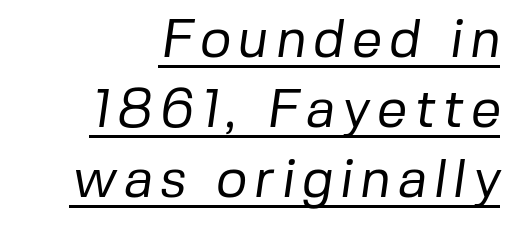
The lines sit at an ordinary, default distance from one another. The face used here is proportionally spaced, like ordinary book or web type. Looks like someone drew a line under every word here. To sum up the face: it is a sans, with no serifs.
